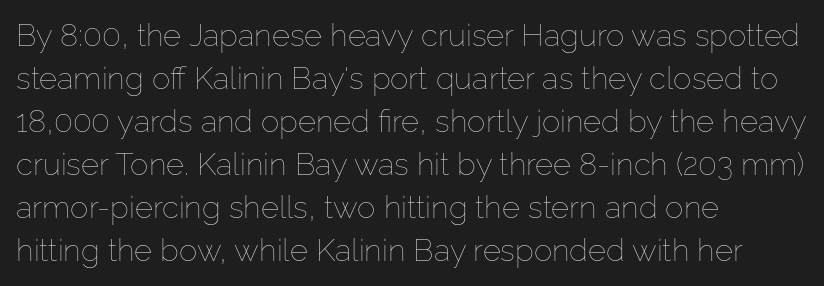
{"italic": "no", "bold": "no", "weight": "thin", "width": "normal", "stroke_contrast": "low", "x_height": "medium", "monospaced": "no", "underline": "no", "align": "left", "line_spacing": "normal", "line_spacing_ratio": 1.39, "letter_spacing": "normal", "letter_spacing_em": 0.0, "glyph_px": 31}
